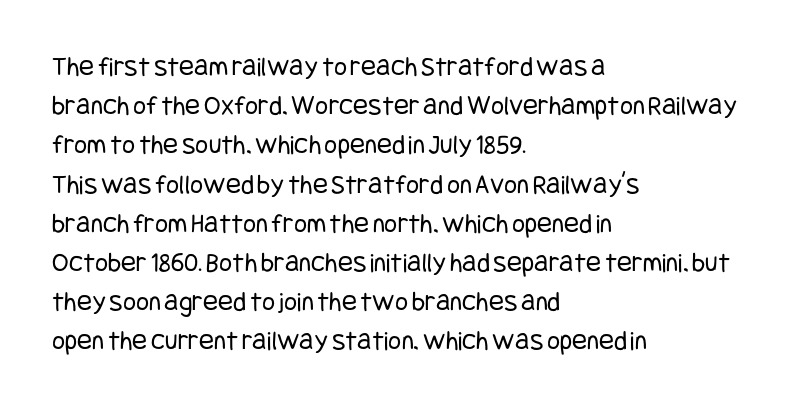
The image shows 28 px regular-weight, condensed sans-serif type, upright; set left-aligned, normal line spacing (1.4x), normal letter spacing, not underlined; low stroke contrast and a large x-height.
